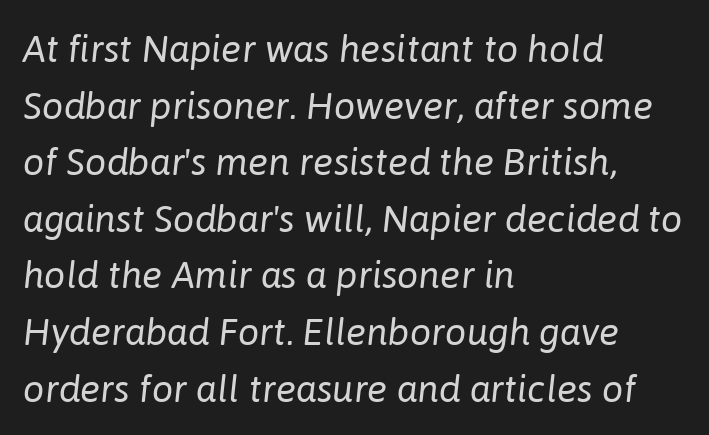
Q: Is the text bold? A: No.
Q: Is the text italic (slanted)? A: Yes, it leans right by about 6 degrees.
Q: Is the text underlined? A: No.
Q: How is the paragraph aligned? A: Left-aligned.
Q: Is the spacing between letters normal or unusually wide? A: Normal.
Q: Is the spacing between lines tight, normal or loose? A: Normal.
Q: Width (condensed, normal, or wide)? A: Normal.
Q: Stroke contrast? A: Low.
Q: x-height? A: Medium.
Q: Monospaced? A: No.
